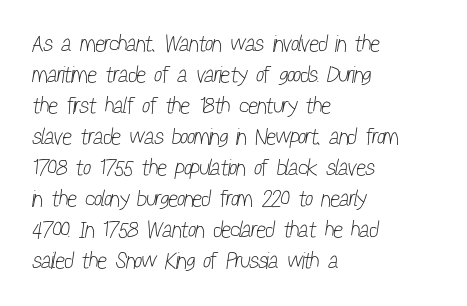
The image shows 23 px text type; set left-aligned, normal line spacing (1.35x), normal letter spacing, not underlined.
